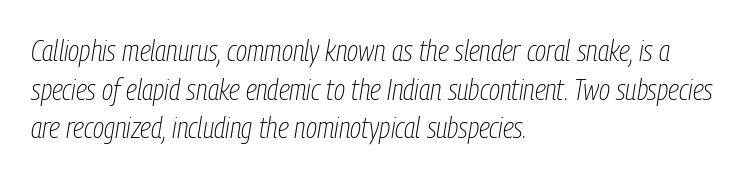
The block of text has a typical density, with ordinary space between rows. Looking at the ascenders, they clearly lean. Think of a printed novel: that variable character pitch is what you see here. There is no visible air inserted between adjacent glyphs. One-word summary of the alignment: left.
